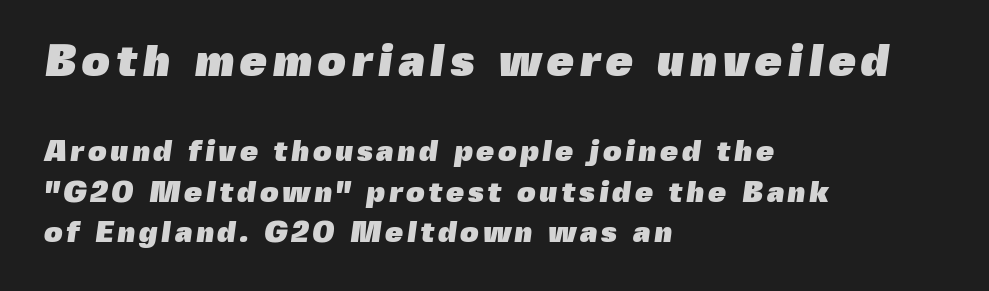
The image shows 44 px heavy sans-serif type; set left-aligned, normal line spacing (1.39x), not underlined; the first (top) block is 1.52x larger; a medium x-height.
